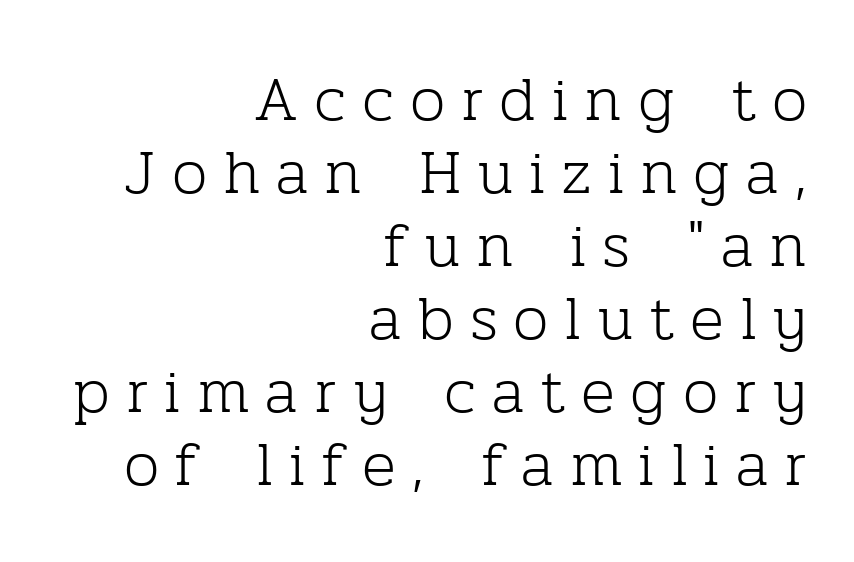
Each stroke keeps to a modest, everyday thickness or less. Old-style or modern, the face here clearly has serifs. Teacher's note: observe the even right margin — that is flush-right alignment. You could not count columns in this text — the font is proportionally spaced.
